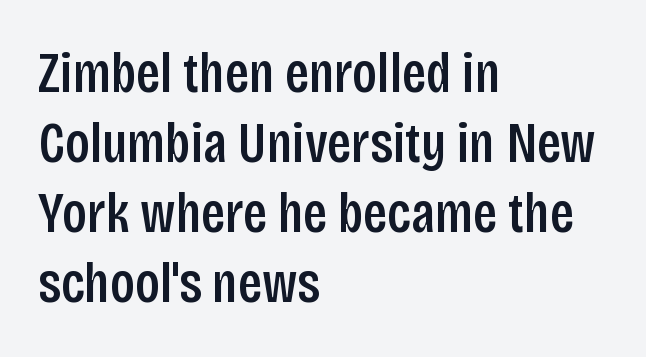
It's the straight-up-and-down kind of type. These lines are rendered in a variable-pitch font. No word sits above an underline. The text was rendered using a sans face with plain stroke endings. Stroke thickness is moderately raised; the sample reads as semibold.
